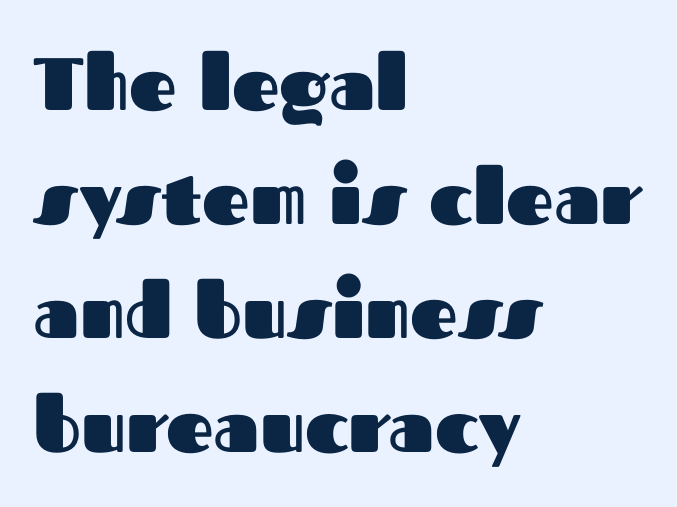
What kind of face is this? One without serifs — a sans. The area under the type is left untouched. These lines stack with their left ends in a neat column. Notice how thick the strokes are: this is what a full bold looks like. Ordinary non-slanted type is in use. The gaps between neighbouring characters are ordinary and unremarkable.
